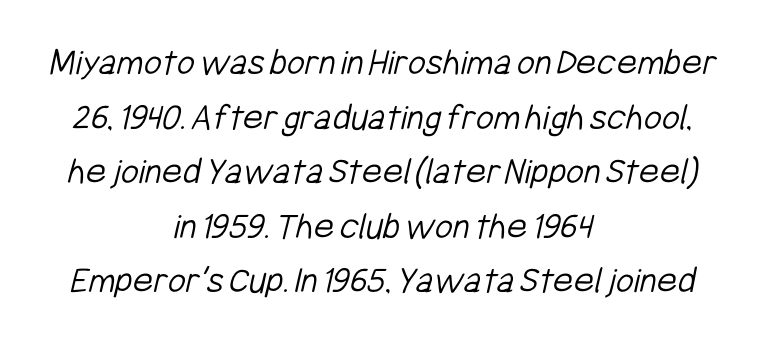
The image shows 39 px light, condensed sans-serif type; set centered, normal line spacing (1.4x), normal letter spacing, not underlined; low stroke contrast and a medium x-height.
